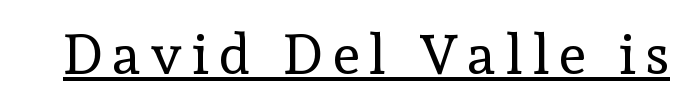
The image shows 56 px regular-weight serif type, upright; set underlined; a medium x-height.
